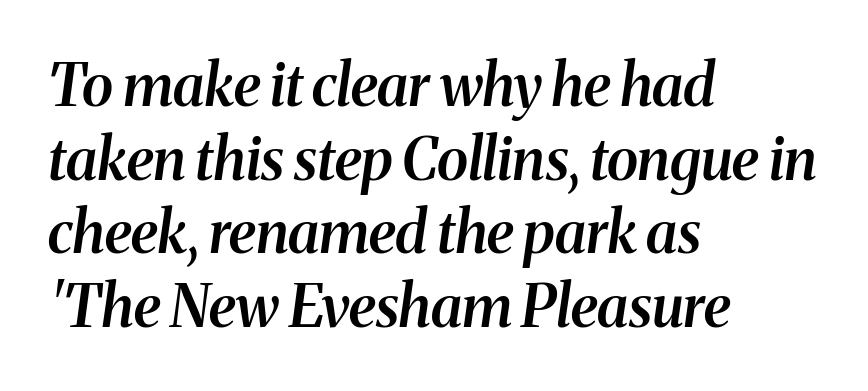
Q: Is the text bold? A: Semi-bold.
Q: Is the text italic (slanted)? A: Yes, it leans right by about 8 degrees.
Q: Is the typeface a serif or a sans-serif typeface? A: Serif.
Q: Is the text underlined? A: No.
Q: How is the paragraph aligned? A: Left-aligned.
Q: Is the spacing between letters normal or unusually wide? A: Normal.
Q: Is the spacing between lines tight, normal or loose? A: Normal.
Q: Width (condensed, normal, or wide)? A: Normal.
Q: Stroke contrast? A: Medium.
Q: x-height? A: Medium.
Q: Monospaced? A: No.
